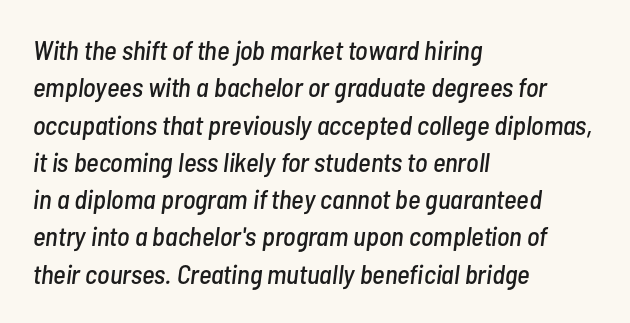
Q: Is the text italic (slanted)? A: Yes, it leans right by about 7 degrees.
Q: Is the text underlined? A: No.
Q: How is the paragraph aligned? A: Left-aligned.
Q: Is the spacing between letters normal or unusually wide? A: Normal.
Q: Is the spacing between lines tight, normal or loose? A: Normal.
